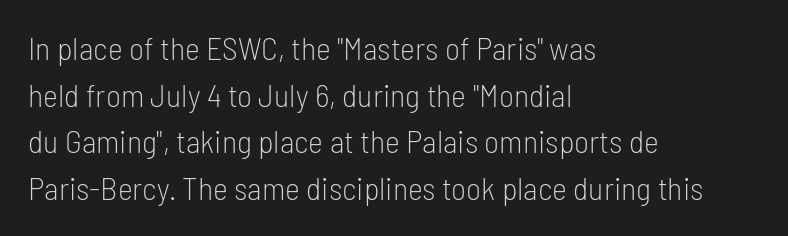
{"serif": "no", "italic": "no", "bold": "no", "weight": "light", "width": "condensed", "stroke_contrast": "low", "x_height": "medium", "monospaced": "no", "underline": "no", "align": "left", "line_spacing": "normal", "line_spacing_ratio": 1.46, "letter_spacing": "normal", "letter_spacing_em": 0.0, "glyph_px": 32}
